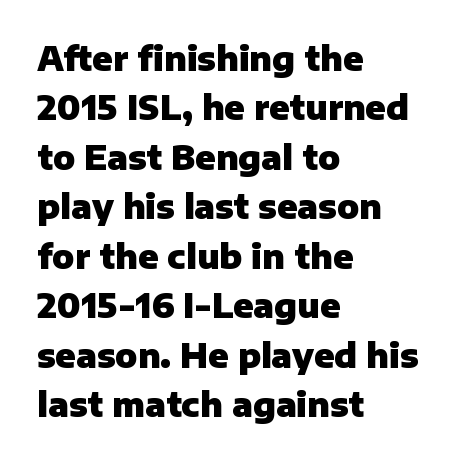
This rendering uses left alignment, leaving the right contour irregular. Tall strokes in this sample are plumb rather than angled. Font category for this specimen: sans-serif. The zone under the glyphs is completely vacant.
